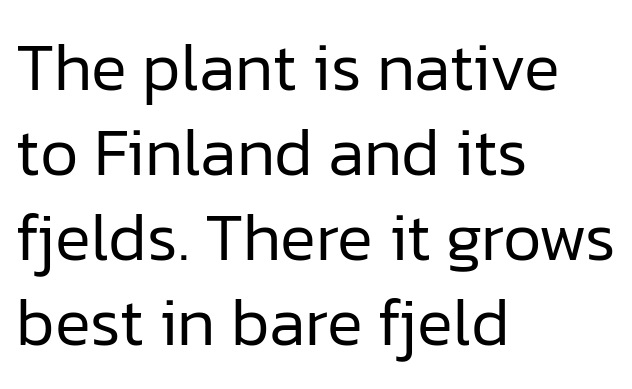
The rendering shows plain stroke endings on the letterforms — a sans-serif design. The passage shown stacks its lines at a standard gap. No extra tracking has been applied to these lines. Anything drawn beneath the words? Only blank space.
